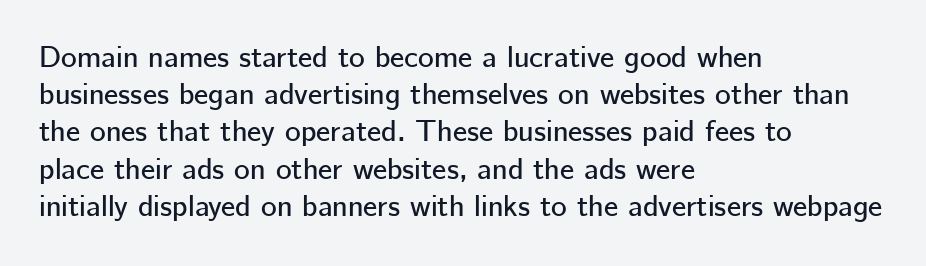
The image shows 30 px sans-serif type, upright; set left-aligned, line spacing 1.24x, normal letter spacing, not underlined; low stroke contrast and a medium x-height.
